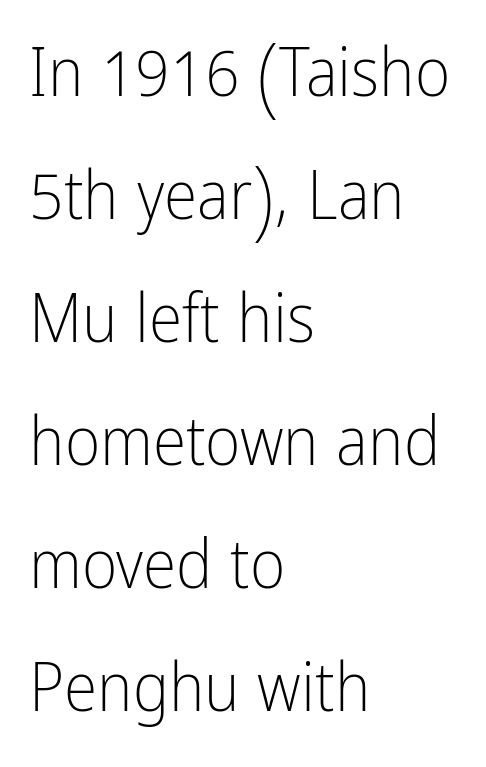
Q: Is the text bold? A: No.
Q: Is the text italic (slanted)? A: No, it is upright.
Q: Is the typeface a serif or a sans-serif typeface? A: Sans-serif.
Q: Is the text underlined? A: No.
Q: How is the paragraph aligned? A: Left-aligned.
Q: Is the spacing between letters normal or unusually wide? A: Normal.
Q: Width (condensed, normal, or wide)? A: Condensed.
Q: Stroke contrast? A: Low.
Q: x-height? A: Medium.
Q: Monospaced? A: No.
